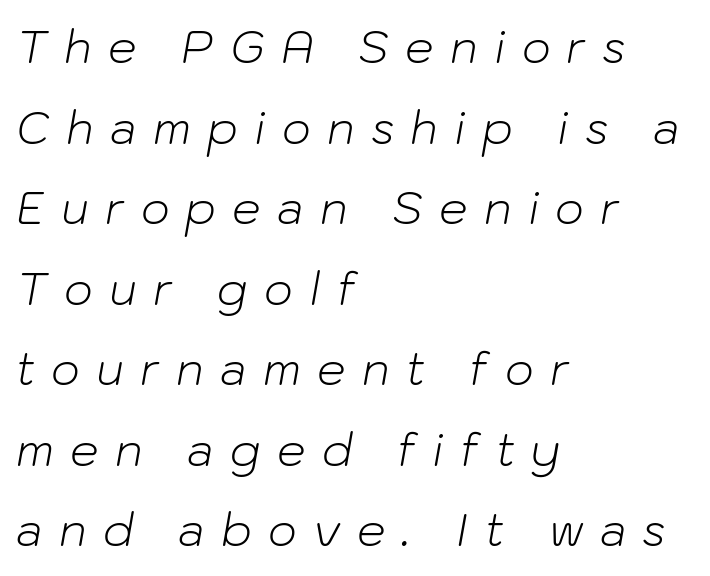
The image shows 45 px light type, italic (leaning right); set left-aligned, line spacing 1.79x, unusually wide letter spacing (+0.36 em), not underlined; low stroke contrast and a medium x-height.
